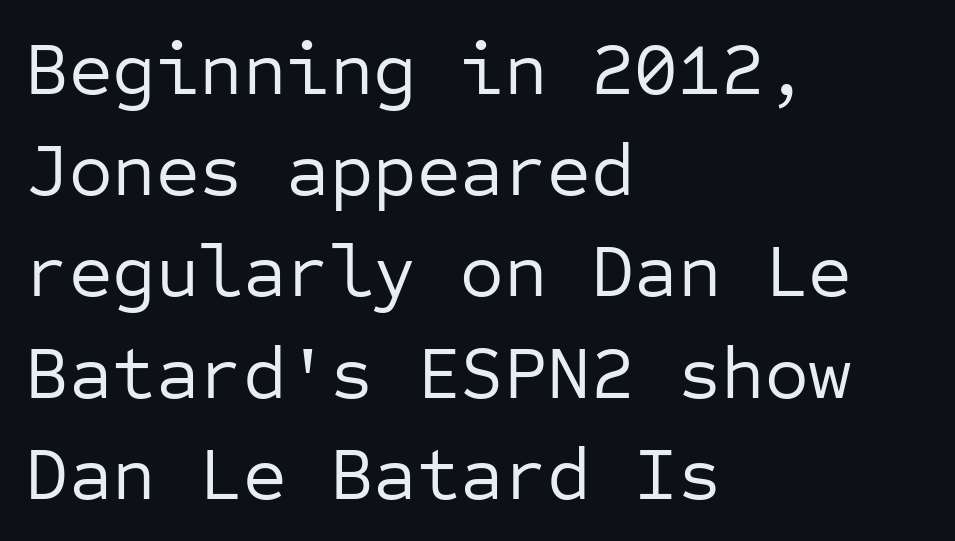
Q: Is the text bold? A: No.
Q: Is the text italic (slanted)? A: No, it is upright.
Q: Is the typeface a serif or a sans-serif typeface? A: Sans-serif.
Q: Is the text underlined? A: No.
Q: How is the paragraph aligned? A: Left-aligned.
Q: Is the spacing between letters normal or unusually wide? A: Normal.
Q: Is the spacing between lines tight, normal or loose? A: Normal.
Q: Width (condensed, normal, or wide)? A: Normal.
Q: Stroke contrast? A: Low.
Q: x-height? A: Medium.
Q: Monospaced? A: Yes.
